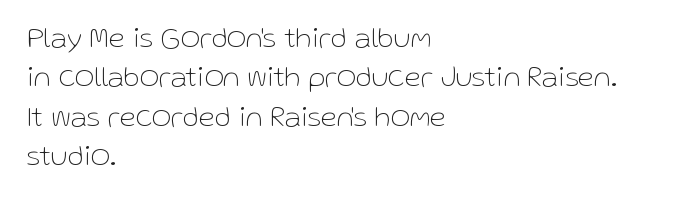
{"serif": "no", "italic": "no", "bold": "no", "weight": "thin", "width": "normal", "stroke_contrast": "low", "x_height": "medium", "monospaced": "no", "underline": "no", "align": "left", "line_spacing": "normal", "line_spacing_ratio": 1.31, "letter_spacing": "normal", "letter_spacing_em": 0.0, "glyph_px": 30}
